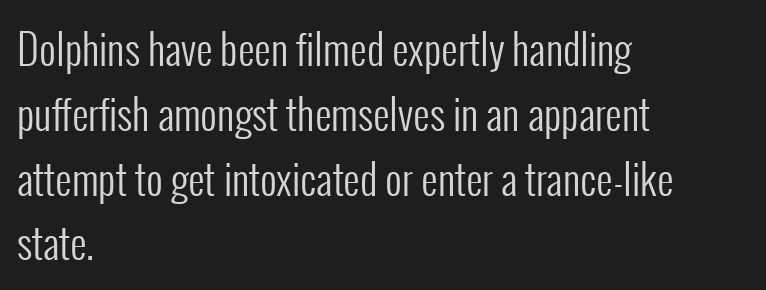
In terms of leading, this rendering sits right in the middle. Typographically, this falls in the sans-serif category. Characters follow at the spacing the type designer built in. Notice how the passage keeps a crisp vertical edge on the left only.
